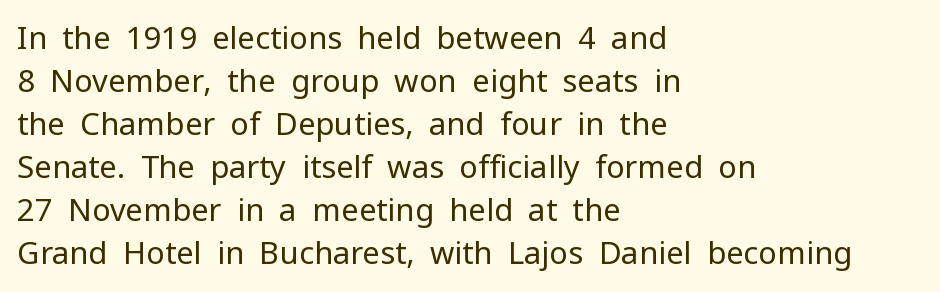
{"serif": "no", "italic": "no", "bold": "no", "weight": "regular", "width": "normal", "stroke_contrast": "low", "x_height": "medium", "monospaced": "no", "underline": "no", "align": "left", "line_spacing": "normal", "line_spacing_ratio": 1.39, "letter_spacing": "normal", "letter_spacing_em": 0.0, "glyph_px": 31}
